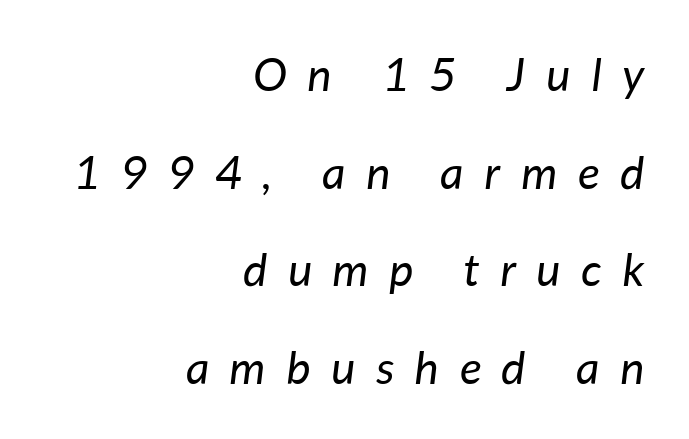
{"italic": "yes", "lean": "right", "slant_degrees": 7, "bold": "no", "weight": "regular", "width": "normal", "stroke_contrast": "low", "x_height": "medium", "monospaced": "no", "underline": "no", "align": "right", "line_spacing": "loose", "line_spacing_ratio": 2.12, "letter_spacing": "wide", "letter_spacing_em": 0.45, "glyph_px": 46}
